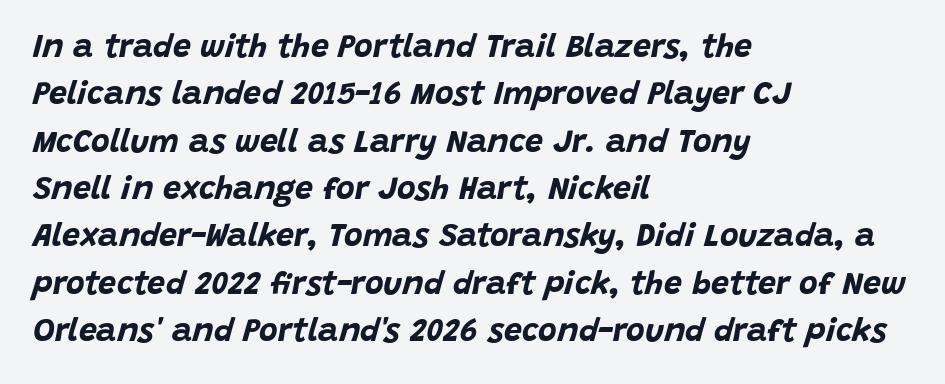
Q: Is the text bold? A: Yes.
Q: Is the text italic (slanted)? A: Yes, it leans right by about 15 degrees.
Q: Is the text underlined? A: No.
Q: How is the paragraph aligned? A: Left-aligned.
Q: Is the spacing between letters normal or unusually wide? A: Normal.
Q: Is the spacing between lines tight, normal or loose? A: Normal.
Q: Width (condensed, normal, or wide)? A: Normal.
Q: Stroke contrast? A: Low.
Q: x-height? A: Large.
Q: Monospaced? A: No.
